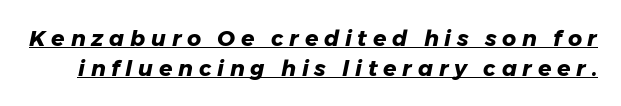
The image shows 22 px bold type, italic (leaning right); set normal line spacing (1.36x), unusually wide letter spacing (+0.26 em), underlined.
